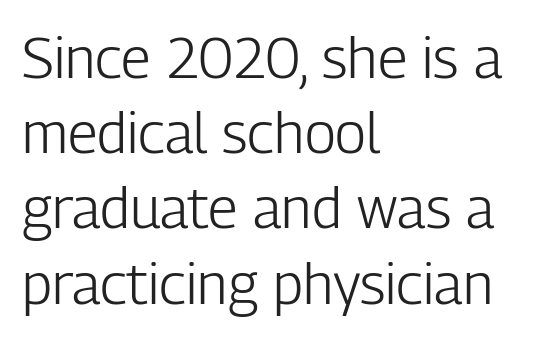
The image shows 57 px light, condensed sans-serif type, upright; set left-aligned, normal line spacing (1.32x), normal letter spacing, not underlined; low stroke contrast and a medium x-height.
